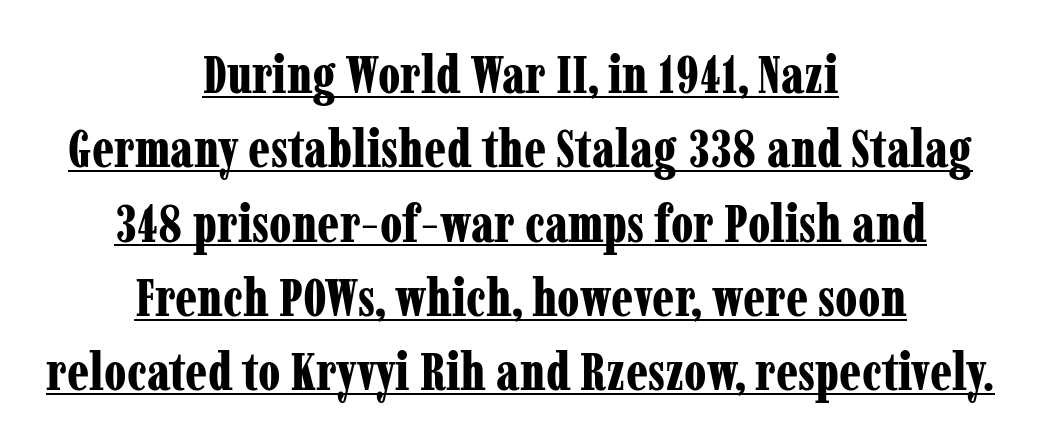
Q: Is the text bold? A: Yes.
Q: Is the text italic (slanted)? A: No, it is upright.
Q: Is the typeface a serif or a sans-serif typeface? A: Serif.
Q: Is the text underlined? A: Yes.
Q: How is the paragraph aligned? A: Centered.
Q: Is the spacing between letters normal or unusually wide? A: Normal.
Q: Is the spacing between lines tight, normal or loose? A: Normal.
Q: Width (condensed, normal, or wide)? A: Condensed.
Q: Stroke contrast? A: Low.
Q: x-height? A: Medium.
Q: Monospaced? A: No.
